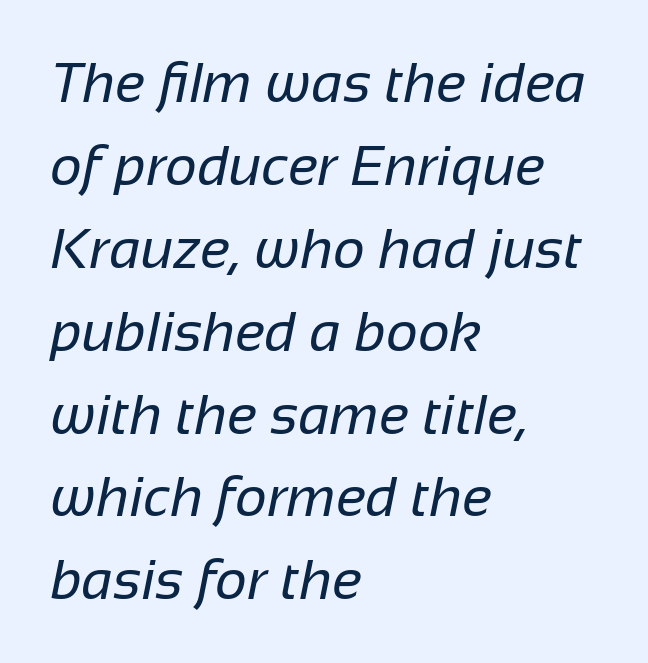
The image shows 56 px regular-weight sans-serif type; set left-aligned, normal line spacing (1.48x), normal letter spacing, not underlined; low stroke contrast and a medium x-height.
